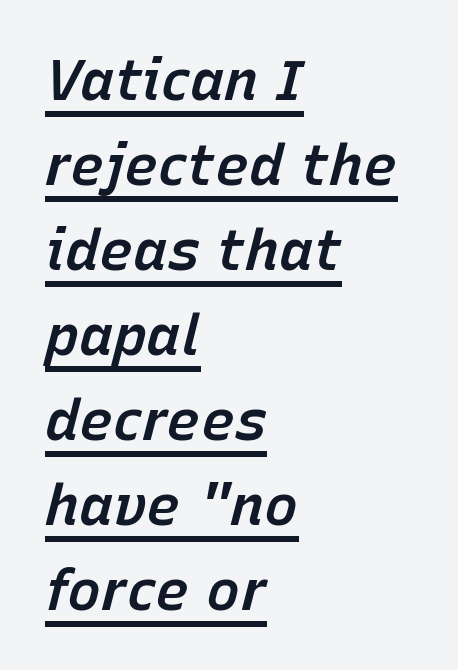
Q: Is the text bold? A: Semi-bold.
Q: Is the text italic (slanted)? A: Yes, it leans right by about 15 degrees.
Q: Is the text underlined? A: Yes.
Q: How is the paragraph aligned? A: Left-aligned.
Q: Is the spacing between letters normal or unusually wide? A: Normal.
Q: Is the spacing between lines tight, normal or loose? A: Normal.
Q: Width (condensed, normal, or wide)? A: Normal.
Q: Stroke contrast? A: Low.
Q: x-height? A: Medium.
Q: Monospaced? A: No.
